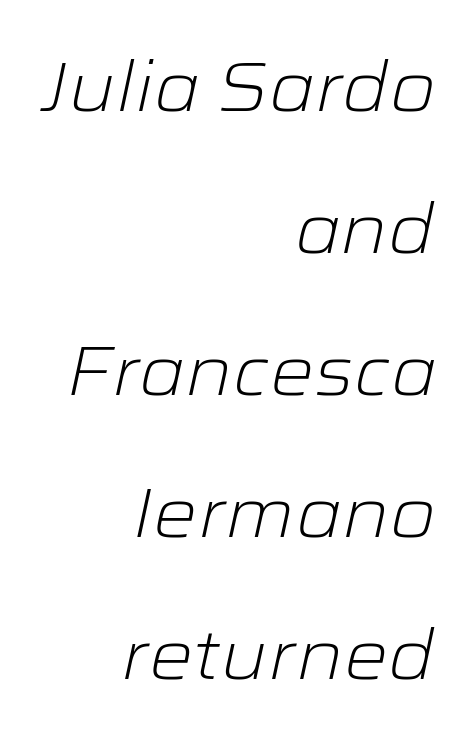
{"italic": "yes", "lean": "right", "slant_degrees": 12, "bold": "no", "weight": "light", "width": "wide", "stroke_contrast": "low", "x_height": "medium", "monospaced": "no", "underline": "no", "align": "right", "line_spacing": "loose", "line_spacing_ratio": 2.03, "letter_spacing": "normal", "letter_spacing_em": 0.0, "glyph_px": 70}
